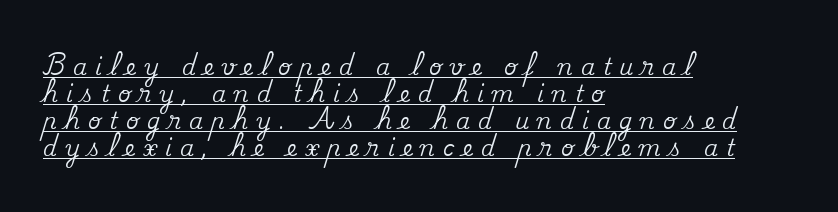
Every row of glyphs begins at an identical x-position on the left. Look at the tracking — it's clearly loosened, letters drifting apart. A rule runs beneath these lines of type.
